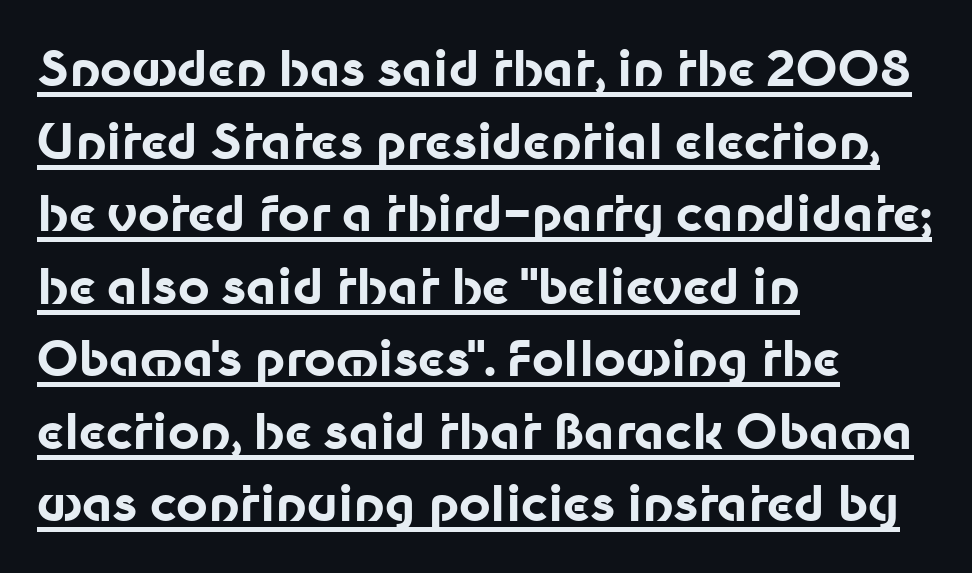
The image shows 49 px bold sans-serif type, upright; set left-aligned, normal line spacing (1.48x), normal letter spacing, underlined; low stroke contrast and a medium x-height.
